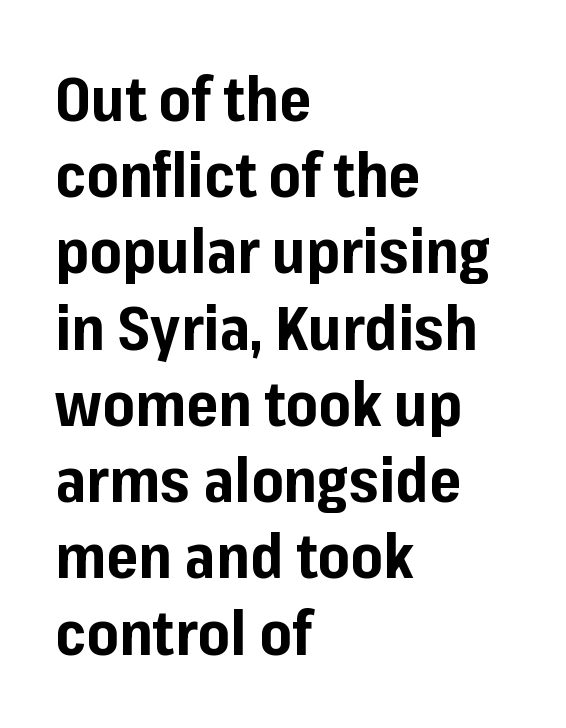
The image shows 61 px bold sans-serif type, upright; set left-aligned, normal line spacing (1.25x), normal letter spacing, not underlined; low stroke contrast and a medium x-height.
